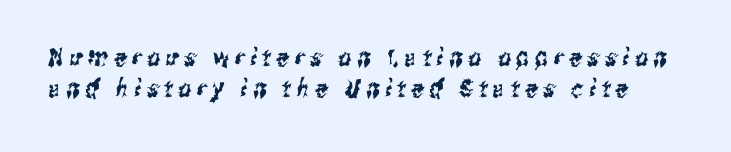
{"underline": "no", "line_spacing": "normal", "line_spacing_ratio": 1.26, "letter_spacing": "wide", "letter_spacing_em": 0.23, "glyph_px": 25}
